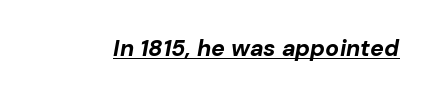
{"italic": "yes", "lean": "right", "slant_degrees": 10, "bold": "yes", "underline": "yes", "letter_spacing": "normal", "letter_spacing_em": 0.0, "glyph_px": 23}
